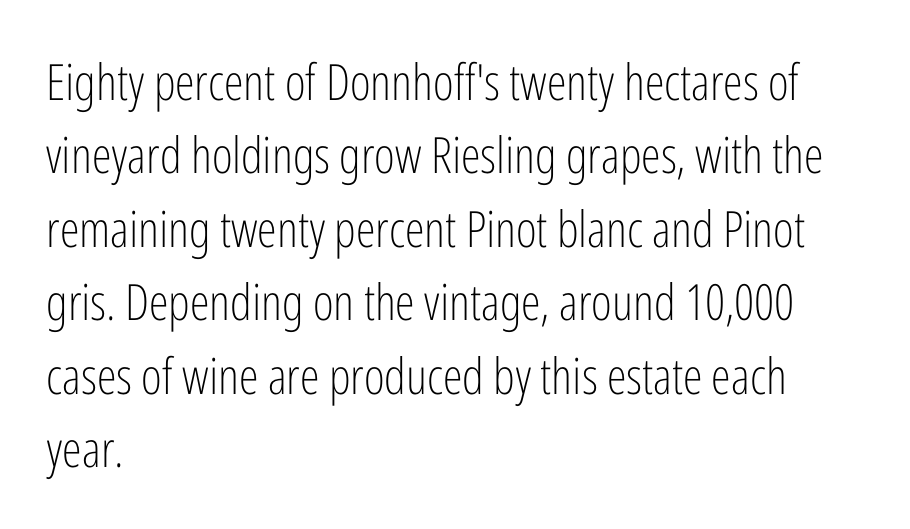
The image shows 50 px light, condensed sans-serif type, upright; set left-aligned, normal line spacing (1.47x), normal letter spacing, not underlined; low stroke contrast and a medium x-height.
